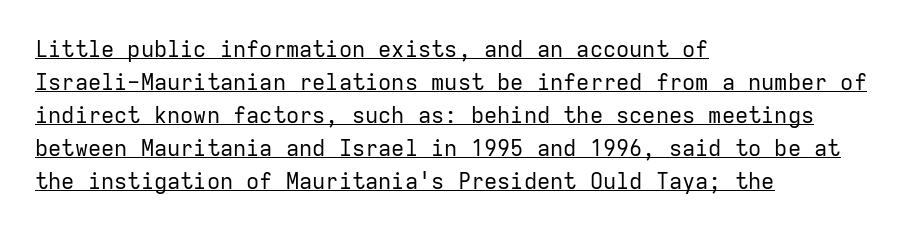
Does the leading feel generous? No, just average. Is this a heavy cut? Hardly; it is regular or lighter. Default kerning and tracking; the words read as compact shapes. Is there any slant? The stems are plumb.
